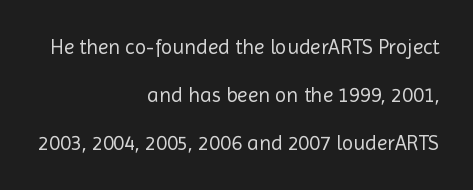
Rule under the text: the space is simply empty. Compared with typical paragraphs, the rows here are farther apart. One-word summary of the alignment: right. The typography opts for an upright posture over an oblique one.
